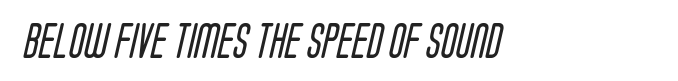
Q: Is the text bold? A: No.
Q: Is the typeface a serif or a sans-serif typeface? A: Sans-serif.
Q: Is the text underlined? A: No.
Q: Is the spacing between letters normal or unusually wide? A: Normal.
Q: Width (condensed, normal, or wide)? A: Condensed.
Q: Stroke contrast? A: Low.
Q: x-height? A: Large.
Q: Monospaced? A: No.
